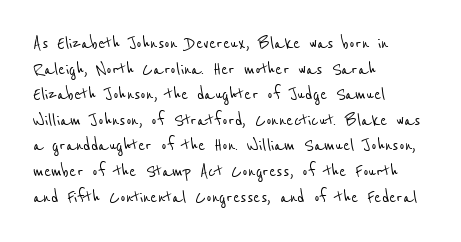
Horizontal alignment here is leftward, the default for most running prose. Words appear dense and cohesive because spacing is normal. Lines of text with bare space underneath.
